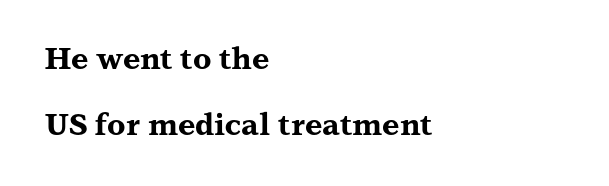
The image shows 30 px bold, wide serif type, upright; set left-aligned, loose line spacing (2.19x), normal letter spacing, not underlined; medium stroke contrast and a medium x-height.
